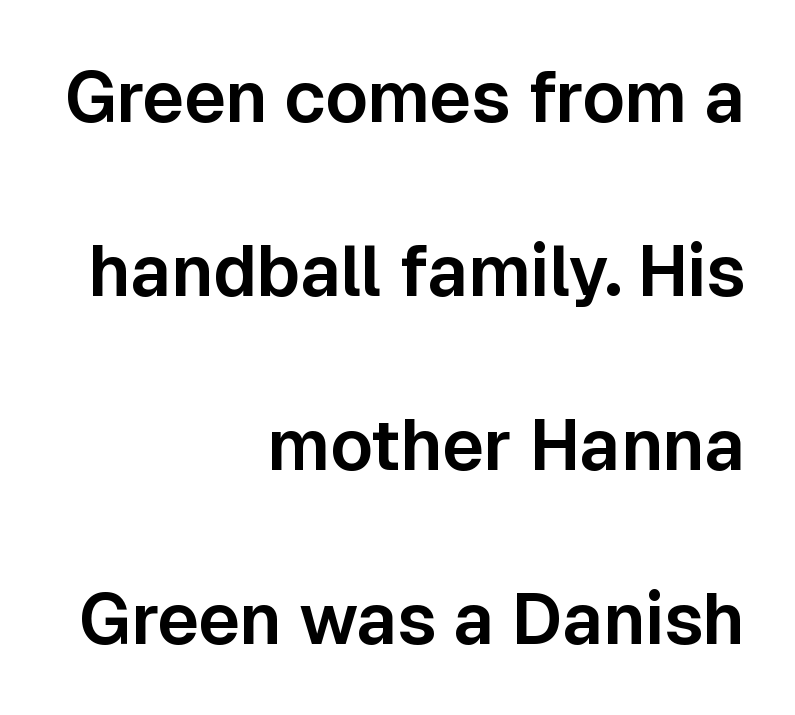
The letters sit at their default tracking, neither squeezed nor spread. Type without underlining. A roman cut, with each character standing at attention. These lines are set flush right with a ragged left edge. Here the designer chose a conventional face with non-uniform glyph widths.
